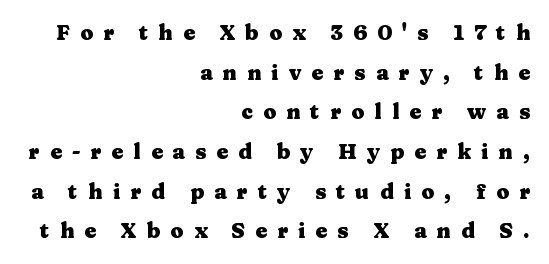
{"italic": "no", "bold": "yes", "underline": "no", "align": "right", "line_spacing_ratio": 1.89, "letter_spacing": "wide", "letter_spacing_em": 0.48, "glyph_px": 21}
